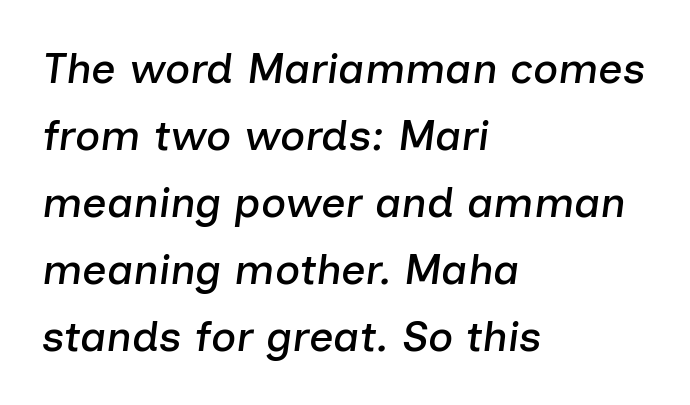
Q: Is the text italic (slanted)? A: Yes, it leans right by about 7 degrees.
Q: Is the text underlined? A: No.
Q: How is the paragraph aligned? A: Left-aligned.
Q: Is the spacing between letters normal or unusually wide? A: Normal.
Q: Is the spacing between lines tight, normal or loose? A: Normal.
Q: Width (condensed, normal, or wide)? A: Normal.
Q: Stroke contrast? A: Low.
Q: x-height? A: Medium.
Q: Monospaced? A: No.
